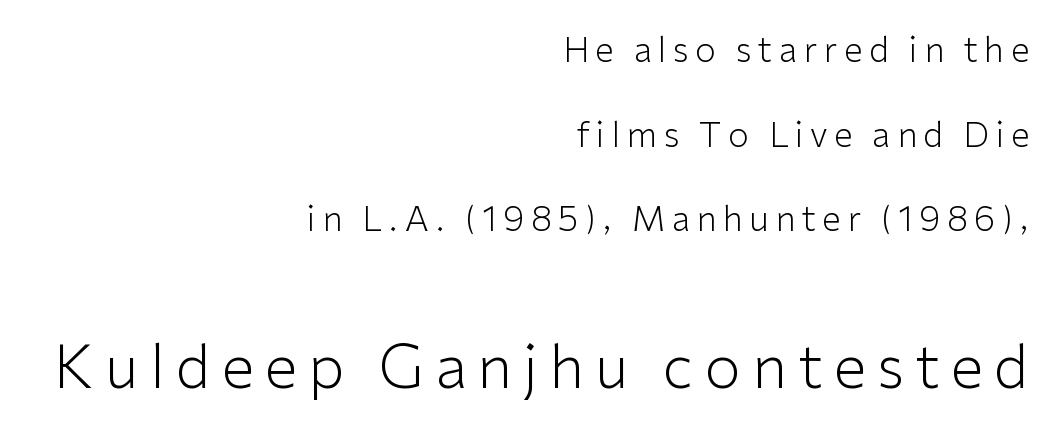
{"serif": "no", "italic": "no", "bold": "no", "weight": "light", "width": "normal", "stroke_contrast": "low", "x_height": "medium", "monospaced": "no", "underline": "no", "align": "right", "line_spacing": "loose", "line_spacing_ratio": 2.49, "larger_block": "second", "size_ratio": 1.74, "glyph_px": 59}
